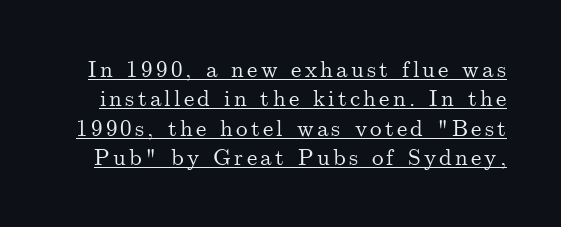
{"italic": "no", "underline": "yes", "line_spacing": "normal", "line_spacing_ratio": 1.28, "glyph_px": 23}
